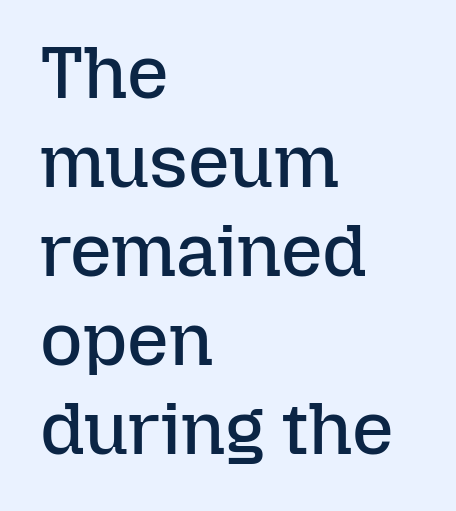
Here the designer chose a conventional face with non-uniform glyph widths. Just letters on the line, the space beneath them empty. The letters look calm and open, with moderate or lighter stems. Honestly, the letter spacing is just normal — you wouldn't notice it.
